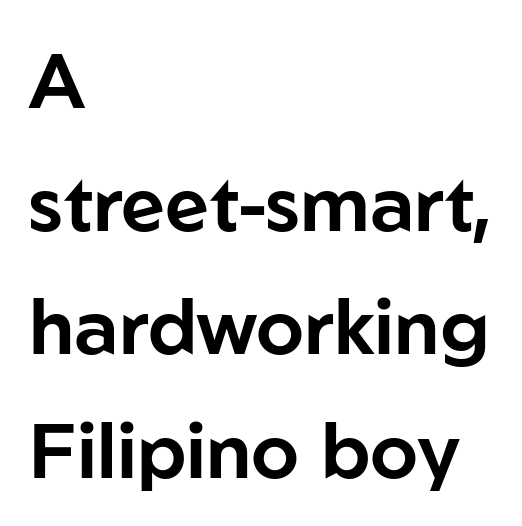
Typeset ragged right — the left edge is the straight one. Letters rest on an invisible, unmarked baseline. Character widths vary here, with narrow letters taking less room than wide ones. Italic: no, the glyphs are upright roman.
